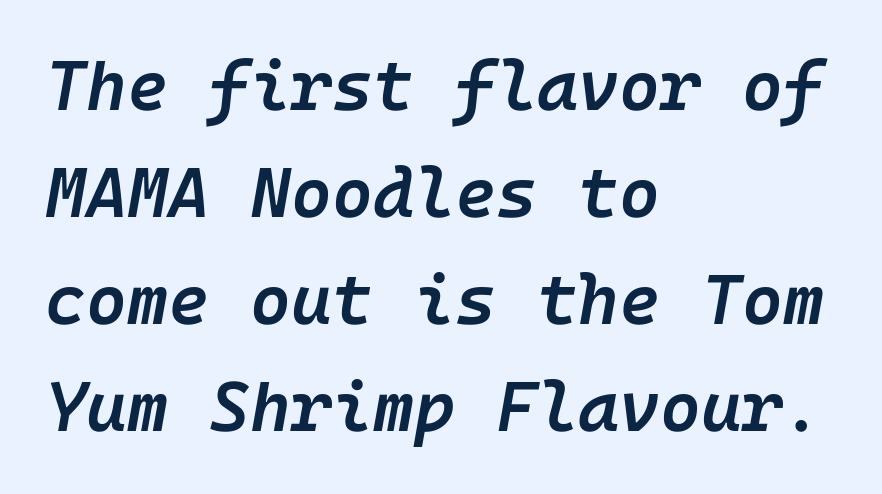
{"italic": "yes", "lean": "right", "slant_degrees": 10, "bold": "semi", "weight": "semibold", "width": "normal", "stroke_contrast": "low", "x_height": "medium", "underline": "no", "align": "left", "line_spacing": "normal", "line_spacing_ratio": 1.53, "letter_spacing": "normal", "letter_spacing_em": 0.0, "glyph_px": 70}
